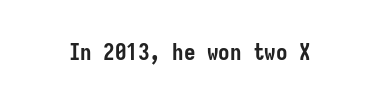
Q: Is the text bold? A: Yes.
Q: Is the text italic (slanted)? A: No, it is upright.
Q: Is the text underlined? A: No.
Q: Is the spacing between letters normal or unusually wide? A: Normal.
